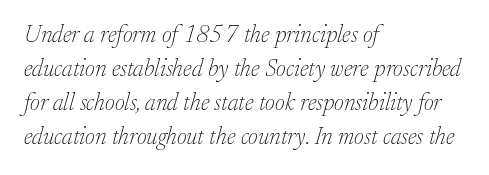
The image shows 24 px text type, italic (leaning right); set left-aligned, normal line spacing (1.41x), normal letter spacing, not underlined.
